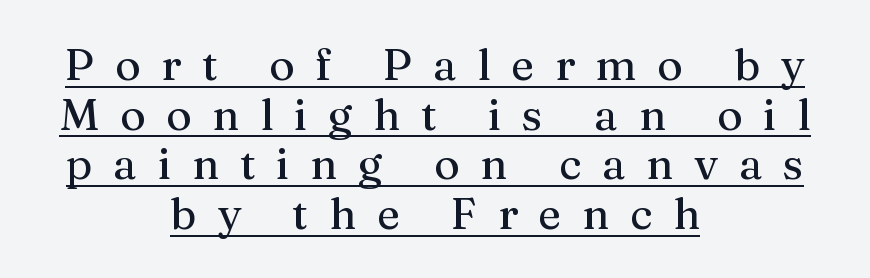
{"serif": "yes", "italic": "no", "width": "normal", "stroke_contrast": "medium", "x_height": "medium", "monospaced": "no", "underline": "yes", "align": "center", "line_spacing": "tight", "line_spacing_ratio": 1.13, "letter_spacing": "wide", "letter_spacing_em": 0.47, "glyph_px": 44}
